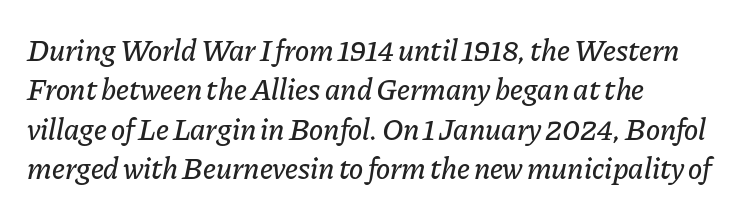
You could not count columns in this text — the font is proportionally spaced. Is the type slanted? Yes — the strokes lean at a clear angle. These lines stack with their left ends in a neat column. Nothing unusual about the tracking: characters are spaced as the font intends.
